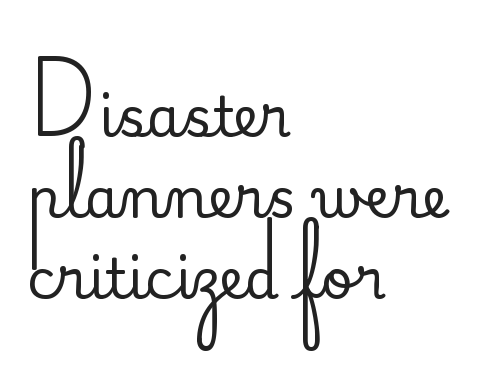
Q: Is the text italic (slanted)? A: No, it is upright.
Q: Is the typeface a serif or a sans-serif typeface? A: Serif.
Q: Is the text underlined? A: No.
Q: How is the paragraph aligned? A: Left-aligned.
Q: Is the spacing between letters normal or unusually wide? A: Normal.
Q: Is the spacing between lines tight, normal or loose? A: Normal.
Q: Width (condensed, normal, or wide)? A: Normal.
Q: Stroke contrast? A: Medium.
Q: x-height? A: Small.
Q: Monospaced? A: No.
